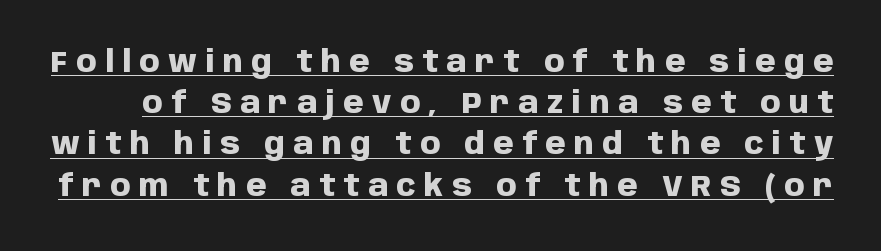
Q: Is the text bold? A: Yes.
Q: Is the text italic (slanted)? A: No, it is upright.
Q: Is the typeface a serif or a sans-serif typeface? A: Sans-serif.
Q: Is the text underlined? A: Yes.
Q: Is the spacing between letters normal or unusually wide? A: Unusually wide.
Q: Is the spacing between lines tight, normal or loose? A: Normal.
Q: Width (condensed, normal, or wide)? A: Normal.
Q: Stroke contrast? A: Low.
Q: x-height? A: Large.
Q: Monospaced? A: No.
